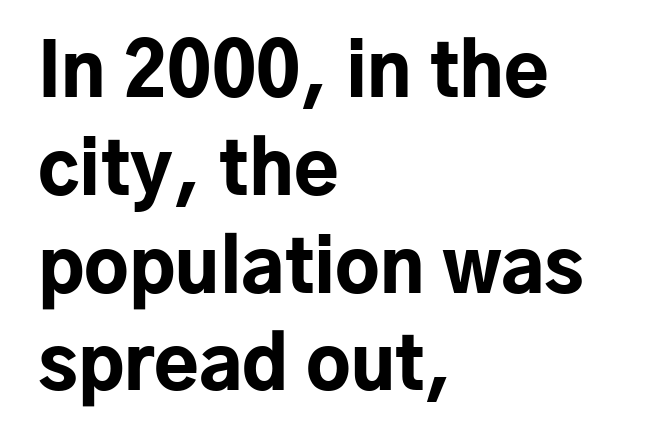
The image shows 73 px bold sans-serif type, upright; set left-aligned, normal line spacing (1.34x), normal letter spacing, not underlined; low stroke contrast and a medium x-height.
